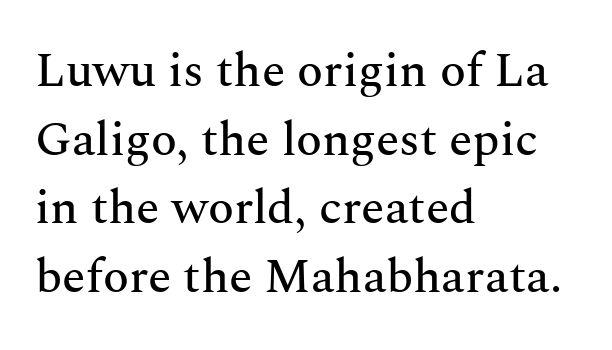
The passage is arranged the way most books set body copy — flush left. Clear beneath every line of the passage. Horizontal bands of white between lines are of average thickness. Style check: upright.
